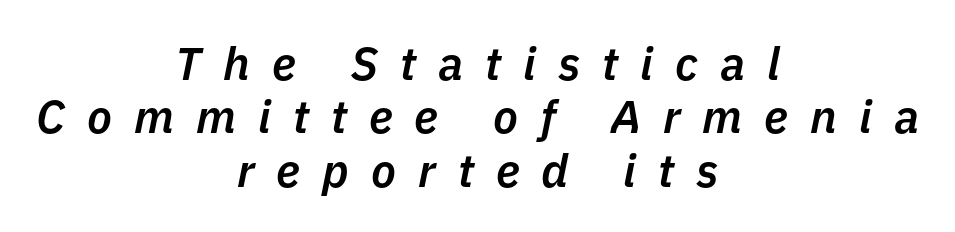
The image shows 46 px semibold type, italic (leaning right); set centered, line spacing 1.16x, unusually wide letter spacing (+0.48 em), not underlined; low stroke contrast and a medium x-height.
